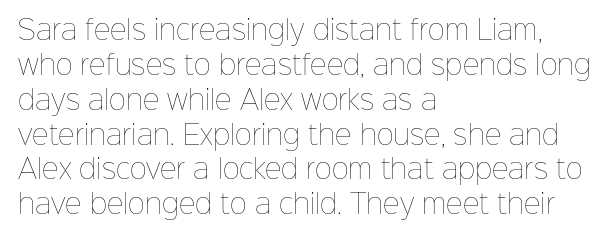
The strip under each line holds only bare page. Short note: letters normally spaced. The axis of the letterforms is exactly vertical. Line spacing here is normal. The rendering anchors every line to the left-hand side.
